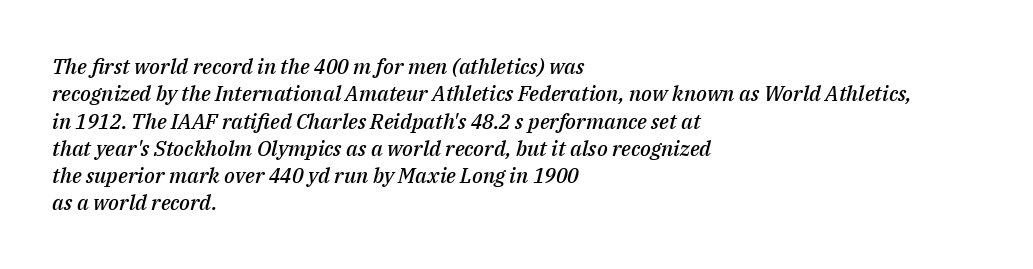
The image shows 21 px text type, italic (leaning right); set left-aligned, normal line spacing (1.3x), normal letter spacing, not underlined.
